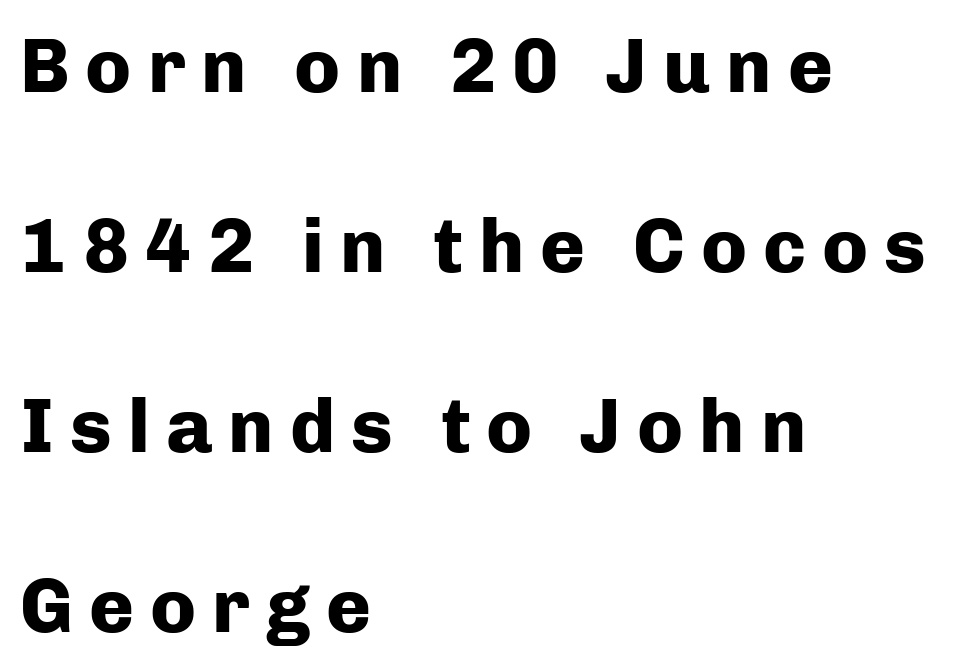
Q: Is the text bold? A: Yes.
Q: Is the text italic (slanted)? A: No, it is upright.
Q: Is the typeface a serif or a sans-serif typeface? A: Sans-serif.
Q: Is the text underlined? A: No.
Q: How is the paragraph aligned? A: Left-aligned.
Q: Is the spacing between letters normal or unusually wide? A: Unusually wide.
Q: Is the spacing between lines tight, normal or loose? A: Loose.
Q: Width (condensed, normal, or wide)? A: Normal.
Q: Stroke contrast? A: Low.
Q: x-height? A: Medium.
Q: Monospaced? A: No.
